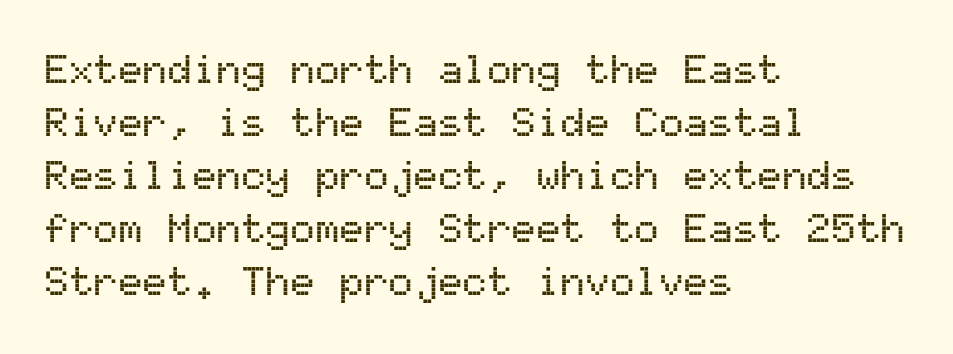
Descender tails drop into unmarked territory. No feet cap the strokes, marking this as sans-serif type. The paragraph shown leans on its left margin. This rendering leaves character spacing at its baseline value. The rendering uses typewriter-style spacing with identical character cells.
